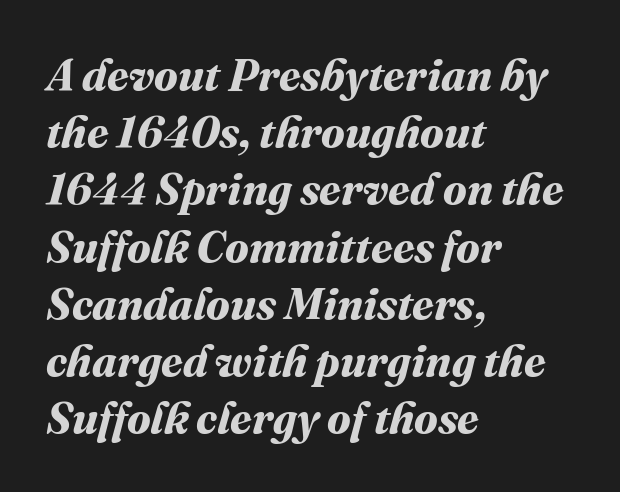
Q: Is the text bold? A: Yes.
Q: Is the text underlined? A: No.
Q: How is the paragraph aligned? A: Left-aligned.
Q: Is the spacing between letters normal or unusually wide? A: Normal.
Q: Is the spacing between lines tight, normal or loose? A: Normal.
Q: Width (condensed, normal, or wide)? A: Normal.
Q: Stroke contrast? A: Medium.
Q: x-height? A: Medium.
Q: Monospaced? A: No.
